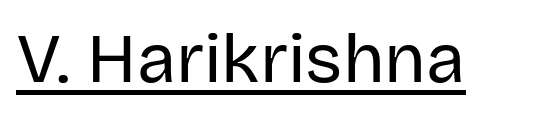
Is this a fixed-width face? No — the glyphs have proportional, varying widths. What decoration does the sample have? An underline. The rendering keeps characters at their native spacing. When letters stand straight like this, we call the style roman or upright. Classification — sans serif.
